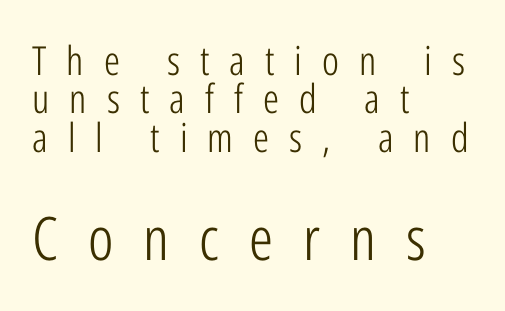
The image shows 60 px light, condensed sans-serif type, upright; set left-aligned, tight line spacing (0.96x), unusually wide letter spacing (+0.5 em), not underlined; the second (bottom) block is 1.5x larger; low stroke contrast and a medium x-height.
